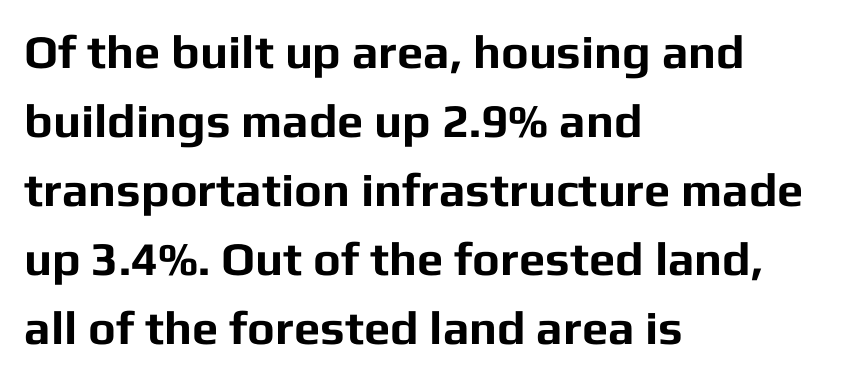
This rendering features lettering with no underline. The letters stand upright; this is a roman face. Honestly, the row spacing looks completely unremarkable. A classic flush-left, rag-right setting is used for this passage. Note: no serifs on the glyphs.
